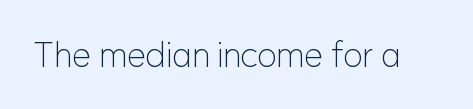
Letters have the restrained weight of plain body copy at most. This sample uses an upright cut, with every glyph sitting square on the baseline. Default kerning and tracking; the words read as compact shapes. The gap between lines stays unmarked.
